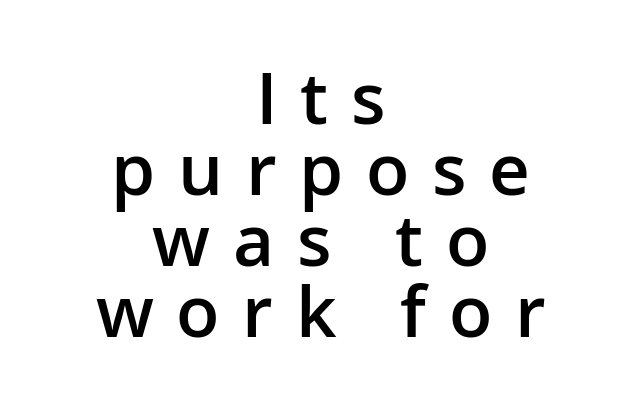
Q: Is the text bold? A: Semi-bold.
Q: Is the text italic (slanted)? A: No, it is upright.
Q: Is the typeface a serif or a sans-serif typeface? A: Sans-serif.
Q: Is the text underlined? A: No.
Q: How is the paragraph aligned? A: Centered.
Q: Is the spacing between letters normal or unusually wide? A: Unusually wide.
Q: Is the spacing between lines tight, normal or loose? A: Tight.
Q: Width (condensed, normal, or wide)? A: Normal.
Q: Stroke contrast? A: Low.
Q: x-height? A: Medium.
Q: Monospaced? A: No.
